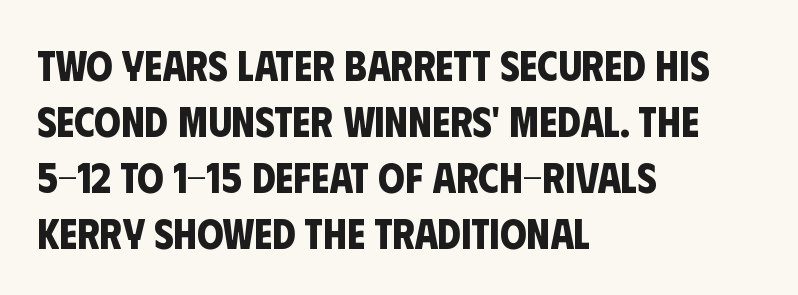
Only glyphs here, with clear space below each row. The typesetter chose a ragged-right arrangement here. Typographic density is high because the face is bold. Vertical spacing — default. Does extra space separate the letters? No, they use regular spacing.
